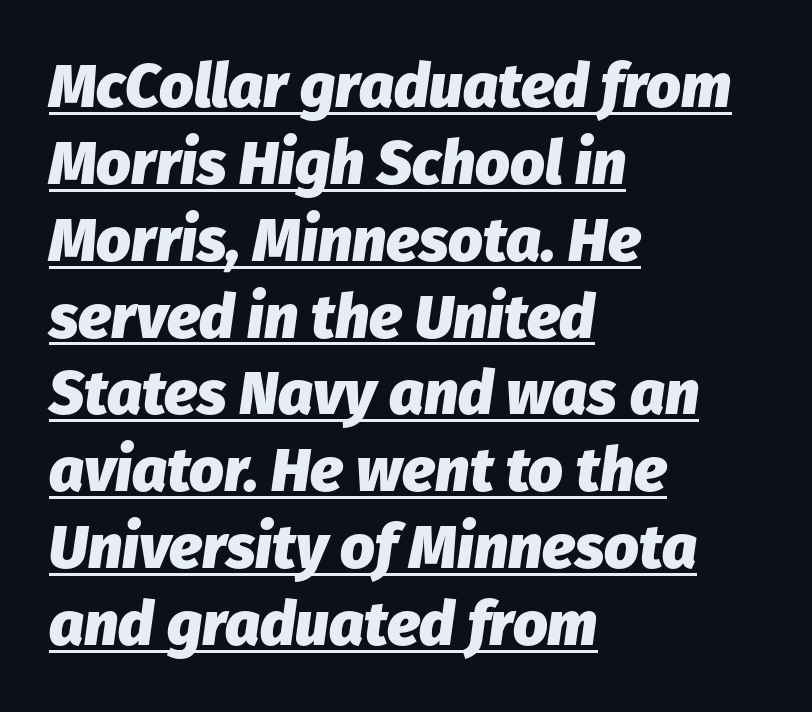
Q: Is the text bold? A: Yes.
Q: Is the text italic (slanted)? A: Yes, it leans right by about 8 degrees.
Q: Is the text underlined? A: Yes.
Q: How is the paragraph aligned? A: Left-aligned.
Q: Is the spacing between letters normal or unusually wide? A: Normal.
Q: Is the spacing between lines tight, normal or loose? A: Normal.
Q: Width (condensed, normal, or wide)? A: Normal.
Q: Stroke contrast? A: Low.
Q: x-height? A: Medium.
Q: Monospaced? A: No.
